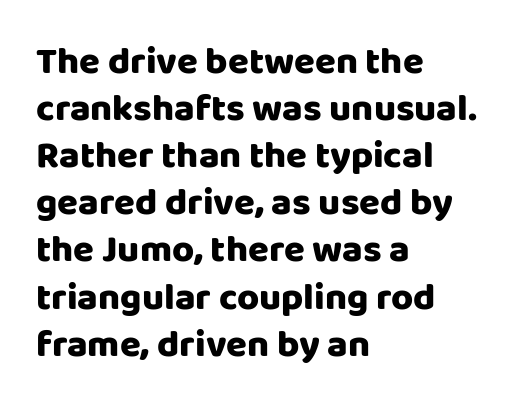
The image shows 38 px sans-serif type, upright; set left-aligned, line spacing 1.24x, normal letter spacing, not underlined; low stroke contrast and a large x-height.
